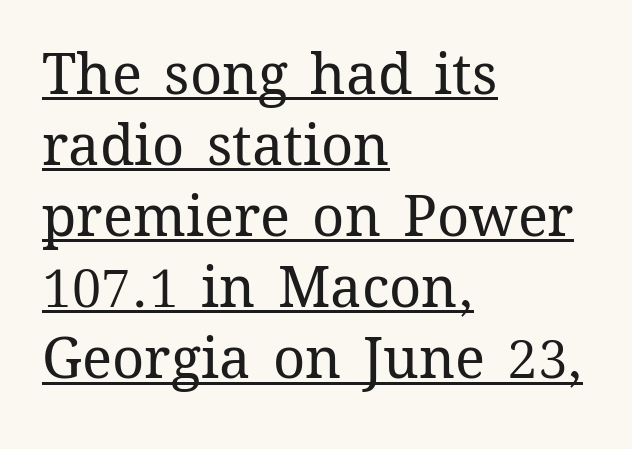
The image shows 56 px regular-weight type, upright; set left-aligned, normal line spacing (1.27x), normal letter spacing, underlined; medium stroke contrast and a medium x-height.
